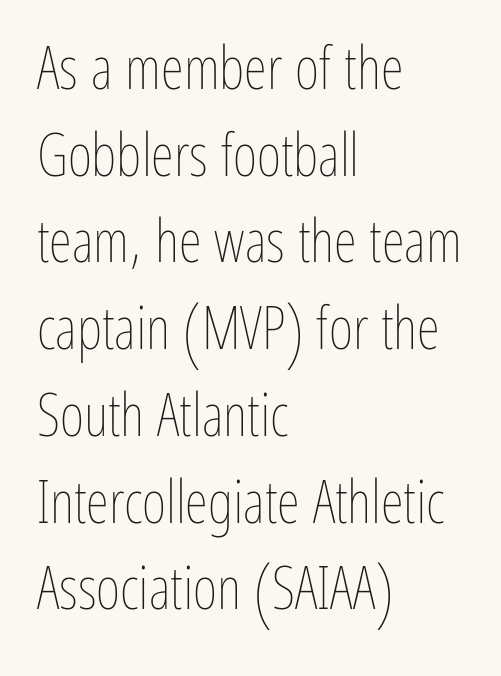
Q: Is the text bold? A: No.
Q: Is the text italic (slanted)? A: No, it is upright.
Q: Is the text underlined? A: No.
Q: How is the paragraph aligned? A: Left-aligned.
Q: Is the spacing between letters normal or unusually wide? A: Normal.
Q: Is the spacing between lines tight, normal or loose? A: Normal.
Q: Width (condensed, normal, or wide)? A: Condensed.
Q: Stroke contrast? A: Low.
Q: x-height? A: Medium.
Q: Monospaced? A: No.
